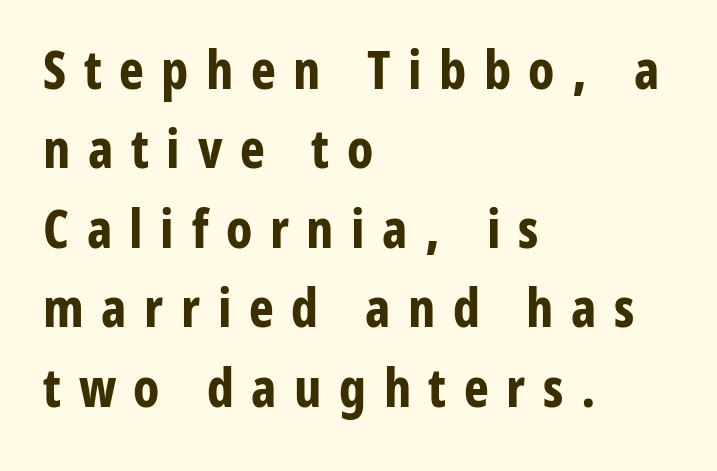
Q: Is the text bold? A: Yes.
Q: Is the text italic (slanted)? A: No, it is upright.
Q: Is the typeface a serif or a sans-serif typeface? A: Sans-serif.
Q: Is the text underlined? A: No.
Q: How is the paragraph aligned? A: Left-aligned.
Q: Is the spacing between letters normal or unusually wide? A: Unusually wide.
Q: Is the spacing between lines tight, normal or loose? A: Normal.
Q: Width (condensed, normal, or wide)? A: Condensed.
Q: Stroke contrast? A: Low.
Q: x-height? A: Medium.
Q: Monospaced? A: No.
